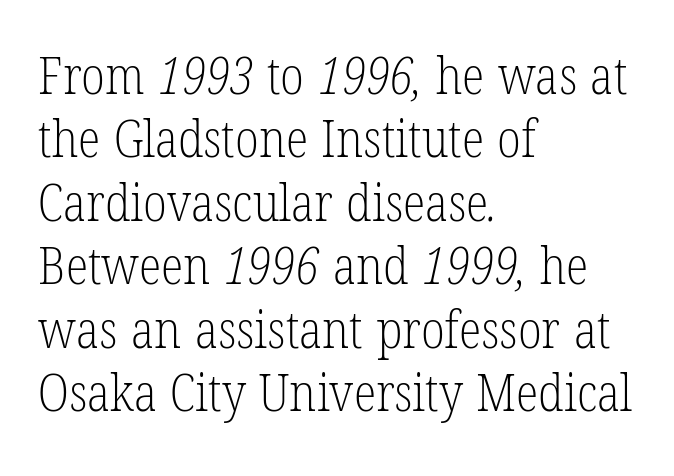
Q: Is the text bold? A: No.
Q: Is the typeface a serif or a sans-serif typeface? A: Serif.
Q: Is the text underlined? A: No.
Q: How is the paragraph aligned? A: Left-aligned.
Q: Is the spacing between letters normal or unusually wide? A: Normal.
Q: Width (condensed, normal, or wide)? A: Condensed.
Q: Stroke contrast? A: Low.
Q: x-height? A: Medium.
Q: Monospaced? A: No.
